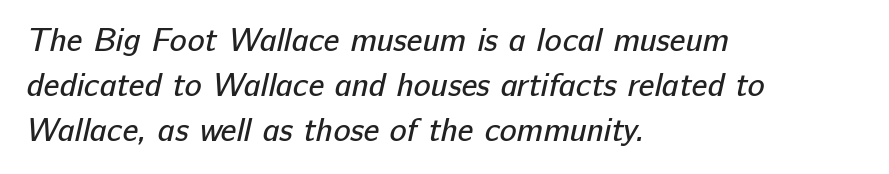
{"serif": "no", "bold": "no", "weight": "regular", "width": "normal", "stroke_contrast": "low", "x_height": "medium", "monospaced": "no", "underline": "no", "align": "left", "line_spacing": "normal", "line_spacing_ratio": 1.41, "letter_spacing": "normal", "letter_spacing_em": 0.0, "glyph_px": 32}
